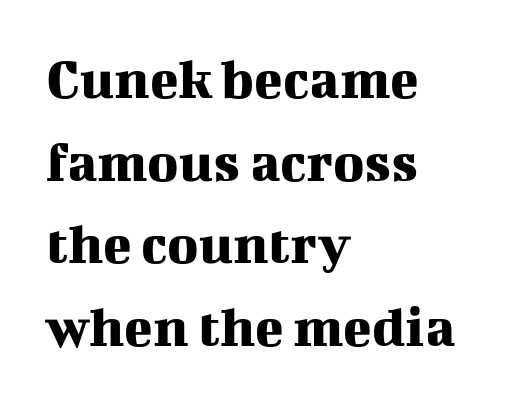
Small tapered or slab feet sit at the stroke ends, so this counts as serif. In terms of letterspacing, this is plain default setting. How would I describe the line gaps? Plain and ordinary. Character widths vary here, with narrow letters taking less room than wide ones.
